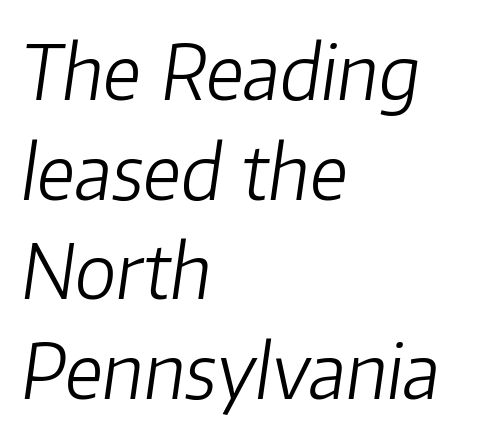
The image shows 75 px light type, italic (leaning right); set left-aligned, normal line spacing (1.33x), normal letter spacing, not underlined; low stroke contrast and a medium x-height.
